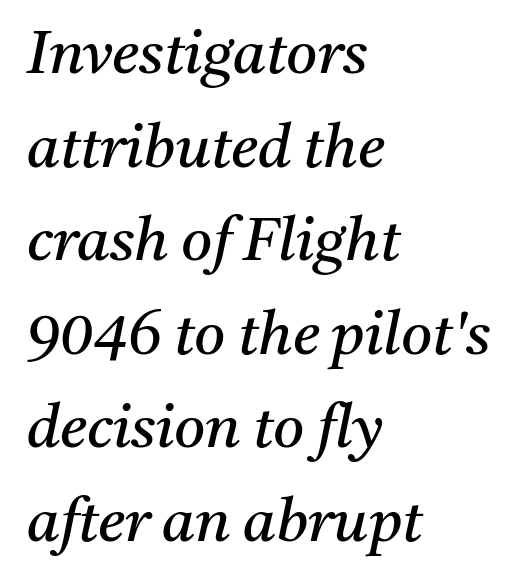
The rendering keeps characters at their native spacing. Words float on clear page, feet unadorned. To sum up the face: it has serifs. Horizontally, the lines are justified to the leading edge only. Looking at the ascenders, they clearly lean.
